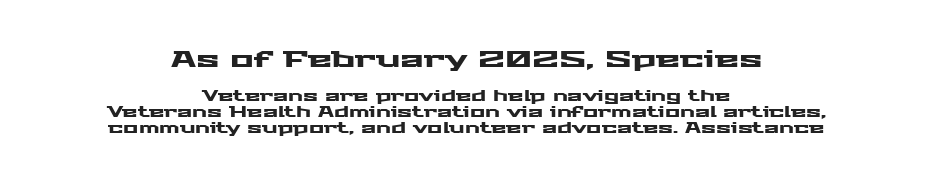
Nobody drew a line under any word here. Glyph-to-glyph distance matches everyday printed text. The type sits square on the baseline with zero lean. Visually, the top section dominates because its glyphs are scaled up.
